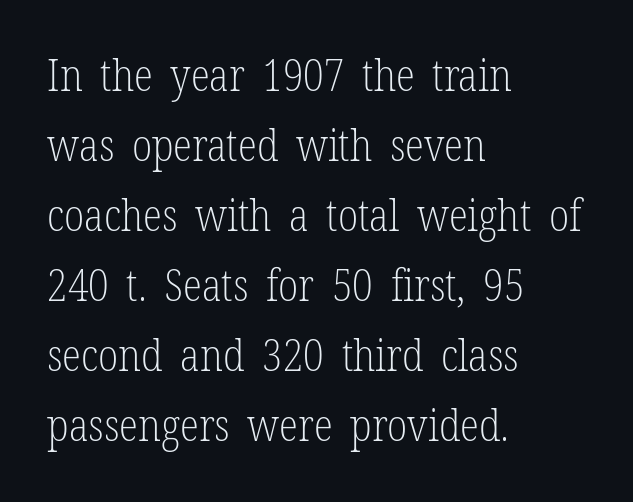
{"serif": "yes", "italic": "no", "bold": "no", "weight": "light", "width": "condensed", "stroke_contrast": "low", "x_height": "medium", "monospaced": "no", "underline": "no", "align": "left", "line_spacing": "normal", "line_spacing_ratio": 1.59, "letter_spacing": "normal", "letter_spacing_em": 0.0, "glyph_px": 44}
